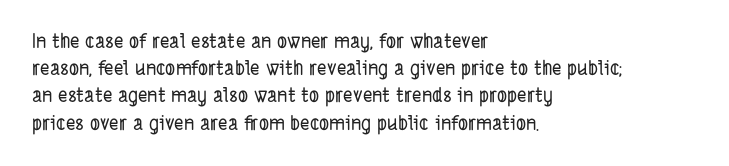
Regular leading. In terms of letterspacing, this is plain default setting. Line starts are locked; line ends wander. Rule under the text: the space is simply empty.
